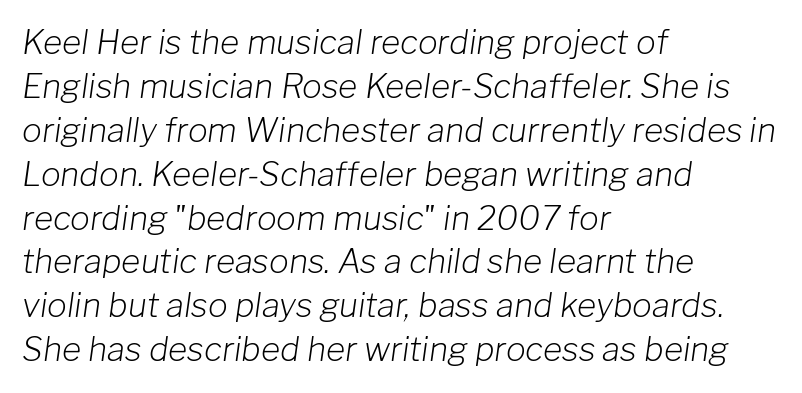
Q: Is the text bold? A: No.
Q: Is the text italic (slanted)? A: Yes, it leans right by about 8 degrees.
Q: Is the text underlined? A: No.
Q: How is the paragraph aligned? A: Left-aligned.
Q: Is the spacing between letters normal or unusually wide? A: Normal.
Q: Is the spacing between lines tight, normal or loose? A: Normal.
Q: Width (condensed, normal, or wide)? A: Normal.
Q: Stroke contrast? A: Low.
Q: x-height? A: Medium.
Q: Monospaced? A: No.
